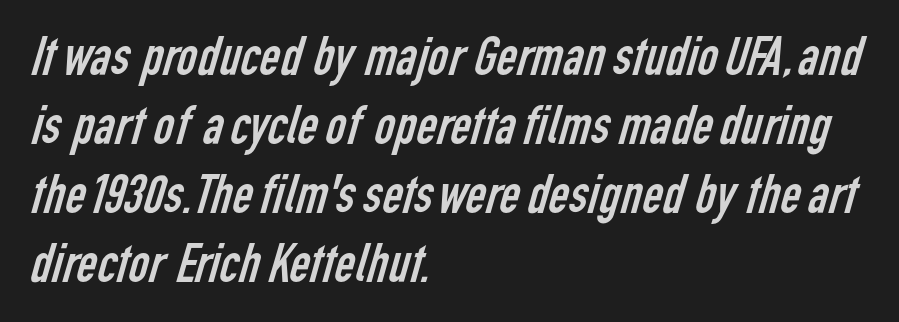
{"serif": "no", "bold": "no", "weight": "regular", "width": "condensed", "stroke_contrast": "low", "x_height": "medium", "monospaced": "no", "underline": "no", "align": "left", "line_spacing_ratio": 1.23, "letter_spacing": "normal", "letter_spacing_em": 0.0, "glyph_px": 56}
